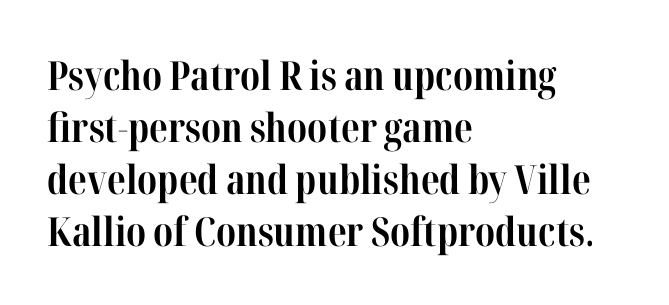
Serif or sans? Serif — the stroke terminals have little feet. Compared with typical body copy, the letter spacing here is the same. No italicization has been applied; the sample stays upright. Baseline-to-baseline distance is the conventional proportion of letter height. The passage shown is typed in a proportional face where columns would drift. I'd describe the lettering as bold — thick and assertive.
